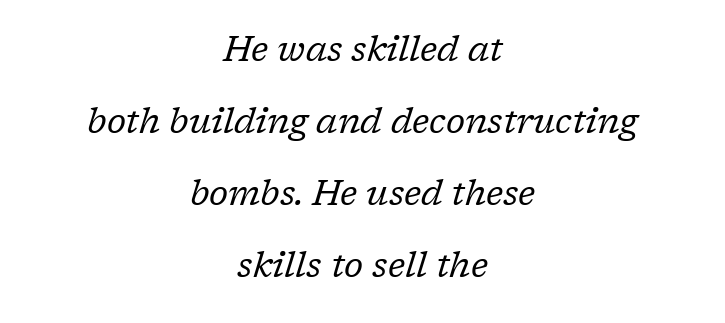
The image shows 35 px regular-weight serif type, italic (leaning right); set centered, loose line spacing (2.06x), normal letter spacing, not underlined; low stroke contrast and a medium x-height.
